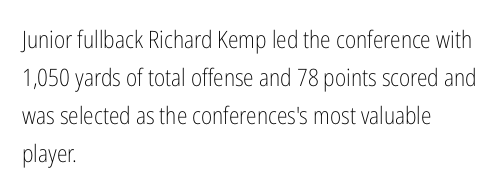
{"italic": "no", "bold": "no", "underline": "no", "align": "left", "line_spacing": "normal", "line_spacing_ratio": 1.58, "letter_spacing": "normal", "letter_spacing_em": 0.0, "glyph_px": 24}
